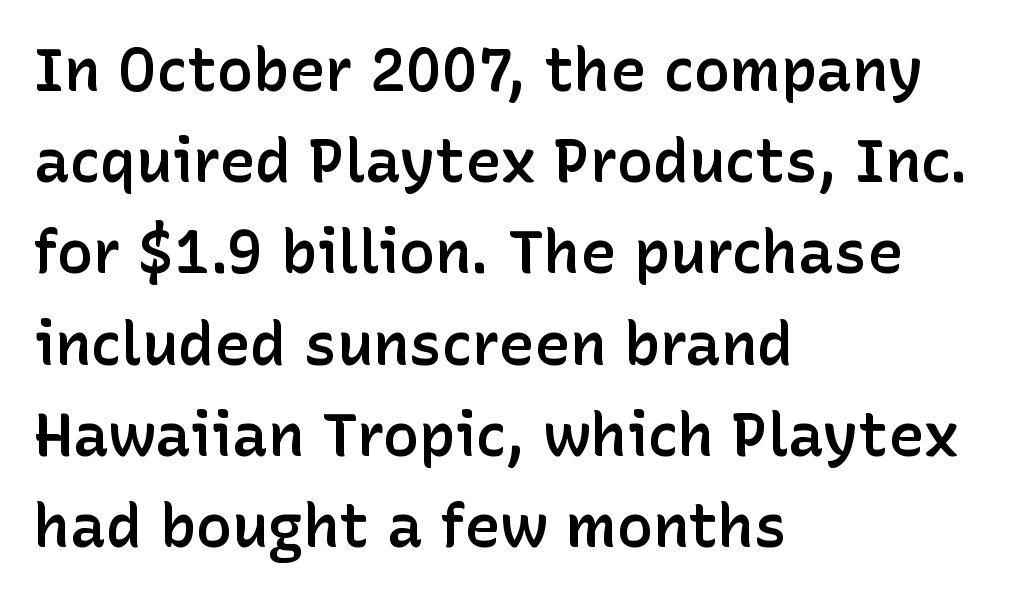
{"serif": "no", "italic": "no", "bold": "semi", "weight": "semibold", "width": "normal", "stroke_contrast": "low", "x_height": "medium", "monospaced": "no", "underline": "no", "align": "left", "line_spacing": "normal", "line_spacing_ratio": 1.52, "letter_spacing": "normal", "letter_spacing_em": 0.0, "glyph_px": 60}
